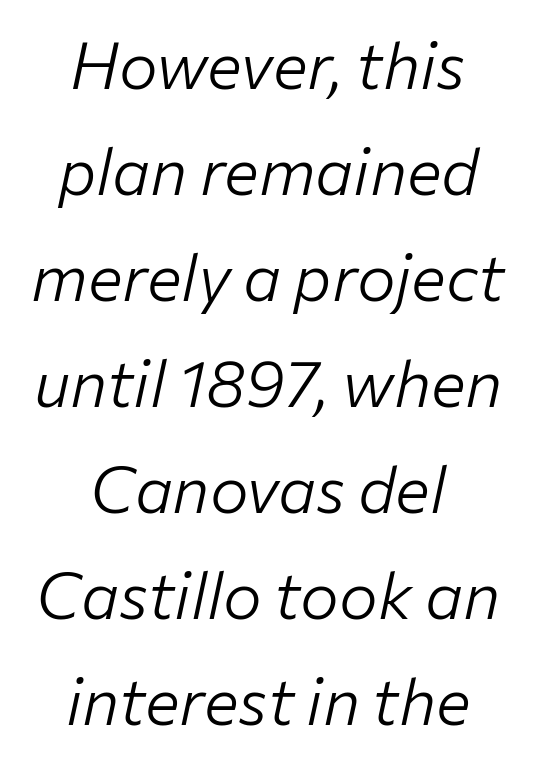
Spacing verdict: proportional, widths tailored to each character. The face used here has a pronounced slope to its letters. Tracking here is standard; glyphs follow each other at the usual distance. Notice how descenders clear the ascenders below comfortably — that's standard leading.
